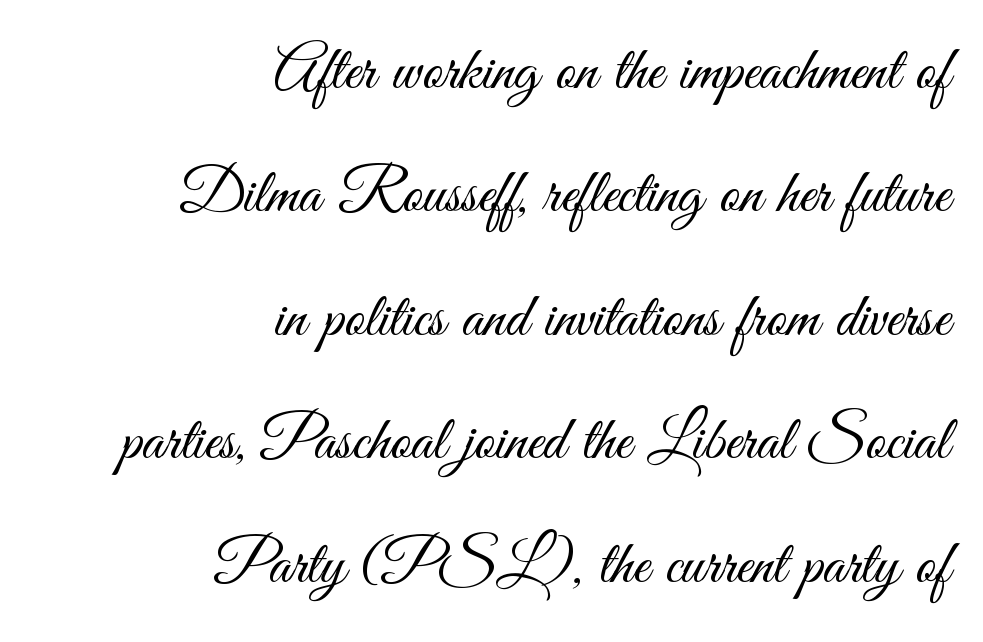
{"serif": "no", "bold": "no", "weight": "light", "width": "condensed", "stroke_contrast": "medium", "x_height": "small", "monospaced": "no", "underline": "no", "align": "right", "line_spacing": "loose", "line_spacing_ratio": 1.96, "letter_spacing": "normal", "letter_spacing_em": 0.0, "glyph_px": 63}
